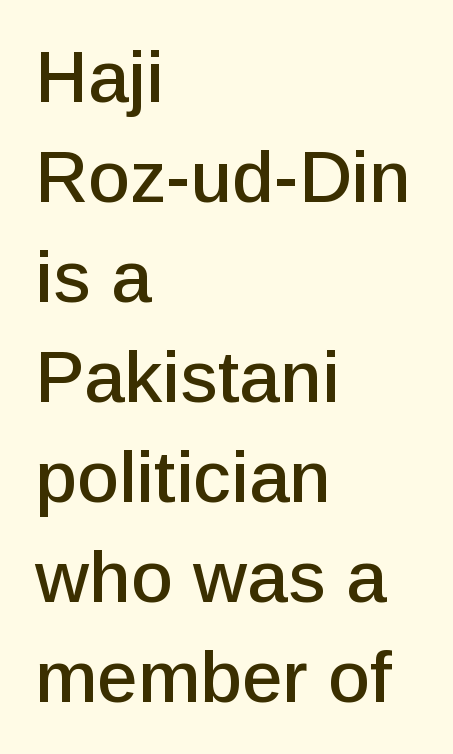
Reading down the block, your eye returns to a fixed left position each line. Is the letter spacing exaggerated? No — it looks like the ordinary default. Do the characters align in a grid? No, the font is proportional. The lettering holds an erect, upright posture throughout. Type style note: lacks serifs. Nobody drew a line under any word here.
